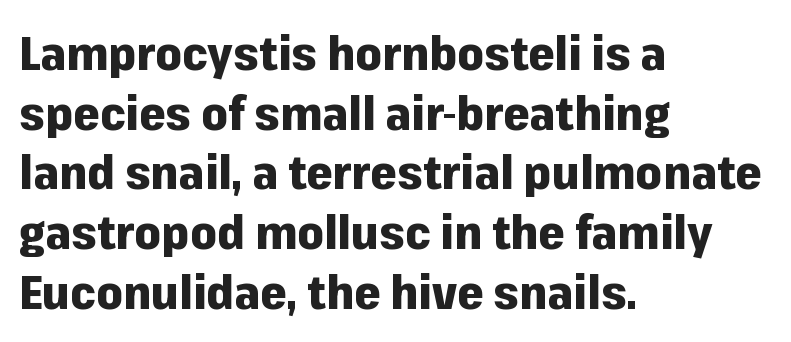
Q: Is the text bold? A: Yes.
Q: Is the text italic (slanted)? A: No, it is upright.
Q: Is the typeface a serif or a sans-serif typeface? A: Sans-serif.
Q: Is the text underlined? A: No.
Q: How is the paragraph aligned? A: Left-aligned.
Q: Is the spacing between letters normal or unusually wide? A: Normal.
Q: Is the spacing between lines tight, normal or loose? A: Normal.
Q: Width (condensed, normal, or wide)? A: Normal.
Q: Stroke contrast? A: Low.
Q: x-height? A: Medium.
Q: Monospaced? A: No.
